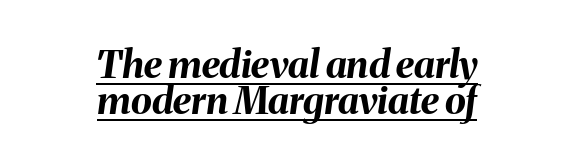
Q: Is the text bold? A: Yes.
Q: Is the text italic (slanted)? A: Yes, it leans right by about 8 degrees.
Q: Is the text underlined? A: Yes.
Q: How is the paragraph aligned? A: Centered.
Q: Is the spacing between letters normal or unusually wide? A: Normal.
Q: Is the spacing between lines tight, normal or loose? A: Tight.
Q: Width (condensed, normal, or wide)? A: Normal.
Q: Stroke contrast? A: Medium.
Q: x-height? A: Medium.
Q: Monospaced? A: No.
